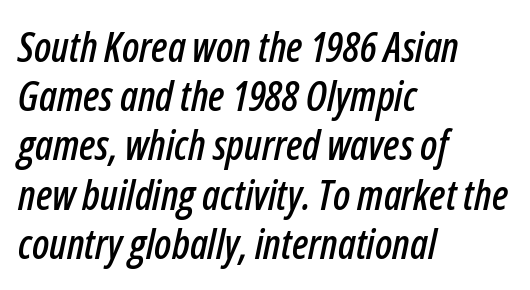
The image shows 41 px condensed type, italic (leaning right); set left-aligned, line spacing 1.2x, normal letter spacing, not underlined; low stroke contrast and a medium x-height.
